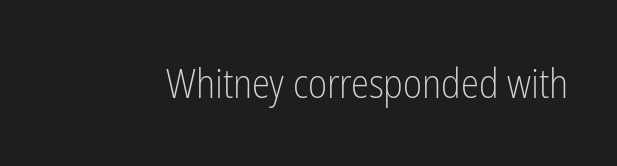
Q: Is the text bold? A: No.
Q: Is the text italic (slanted)? A: No, it is upright.
Q: Is the typeface a serif or a sans-serif typeface? A: Sans-serif.
Q: Is the text underlined? A: No.
Q: Is the spacing between letters normal or unusually wide? A: Normal.
Q: Width (condensed, normal, or wide)? A: Condensed.
Q: Stroke contrast? A: Low.
Q: x-height? A: Medium.
Q: Monospaced? A: No.
